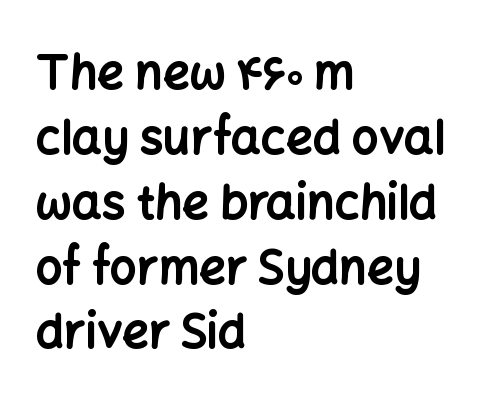
The image shows 47 px bold sans-serif type, upright; set left-aligned, normal line spacing (1.38x), normal letter spacing, not underlined; low stroke contrast and a medium x-height.
